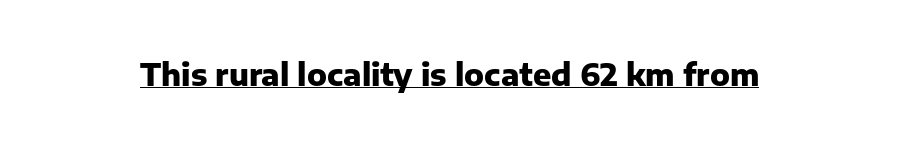
The image shows 30 px heavy sans-serif type, upright; set normal letter spacing, underlined; low stroke contrast and a medium x-height.
